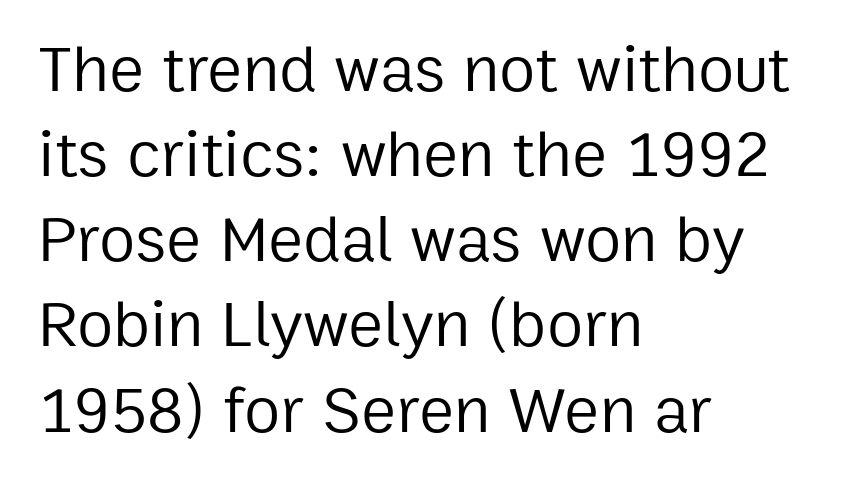
The image shows 66 px regular-weight sans-serif type, upright; set left-aligned, normal line spacing (1.29x), normal letter spacing, not underlined; low stroke contrast and a medium x-height.
